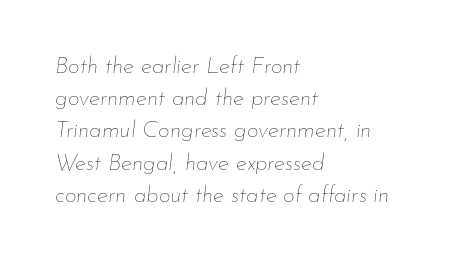
Layout note: lines flush left. This reads as an unemphasized weight, regular at the heaviest. Each new line begins a customary step beneath the previous one. The horizontal fit of the characters is conventional and even. Decoration check: the copy has no underline. Style check: oblique.
